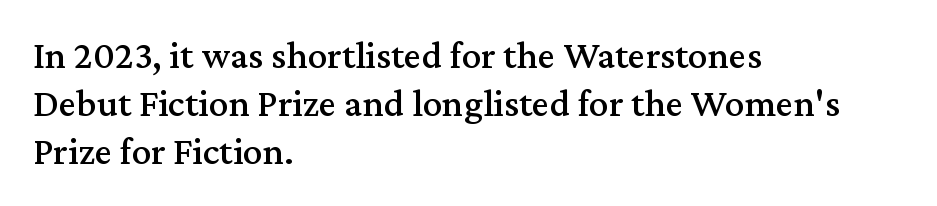
Q: Is the text italic (slanted)? A: No, it is upright.
Q: Is the typeface a serif or a sans-serif typeface? A: Serif.
Q: Is the text underlined? A: No.
Q: How is the paragraph aligned? A: Left-aligned.
Q: Is the spacing between letters normal or unusually wide? A: Normal.
Q: Width (condensed, normal, or wide)? A: Normal.
Q: Stroke contrast? A: Medium.
Q: x-height? A: Medium.
Q: Monospaced? A: No.
